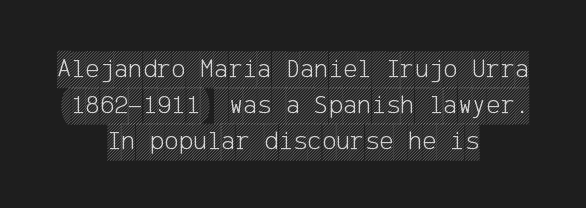
{"italic": "no", "underline": "no", "align": "center", "line_spacing": "normal", "line_spacing_ratio": 1.33, "letter_spacing": "normal", "letter_spacing_em": 0.0, "glyph_px": 27}
